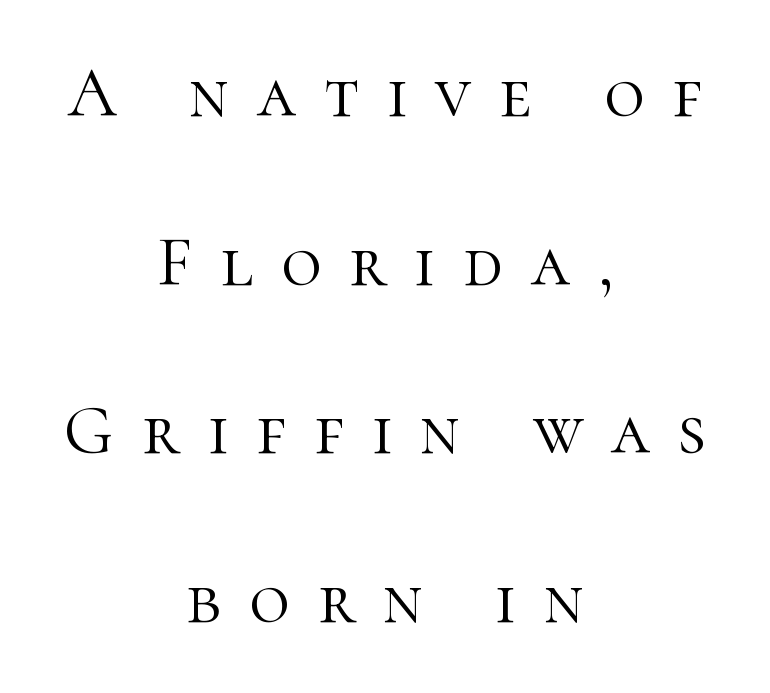
{"serif": "yes", "italic": "no", "bold": "no", "weight": "light", "width": "normal", "stroke_contrast": "high", "x_height": "medium", "monospaced": "no", "underline": "no", "align": "center", "line_spacing": "loose", "line_spacing_ratio": 2.41, "letter_spacing": "wide", "letter_spacing_em": 0.4, "glyph_px": 70}
